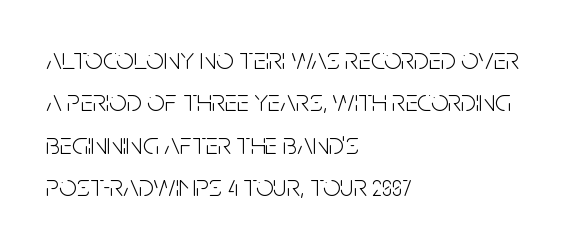
The image shows 31 px light, condensed sans-serif type, upright; set left-aligned, normal line spacing (1.37x), normal letter spacing, not underlined; low stroke contrast and a large x-height.
